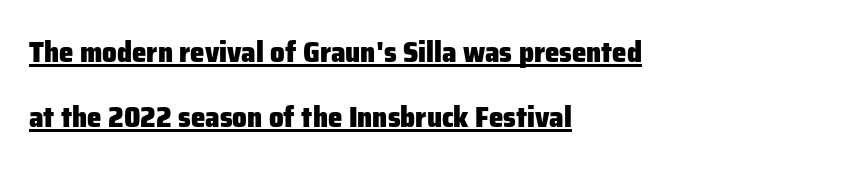
Students, note that the glyphs here touch the page at normal intervals. Descenders here cross a horizontal rule under the line. Layout note: lines flush left. Posture: straight, roman, zero tilt. Are there feet on the stems? There aren't — it's a sans. Thick stems and heavy bowls — unmistakably bold.
